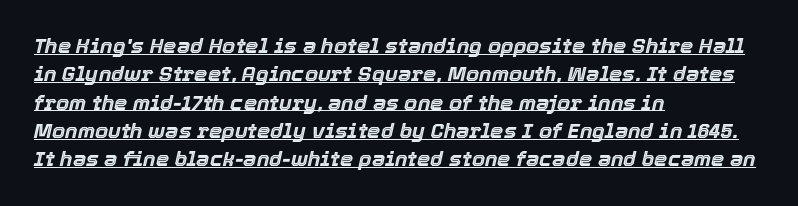
{"italic": "yes", "lean": "right", "slant_degrees": 12, "underline": "yes", "align": "left", "line_spacing": "normal", "line_spacing_ratio": 1.35, "letter_spacing": "normal", "letter_spacing_em": 0.0, "glyph_px": 21}
